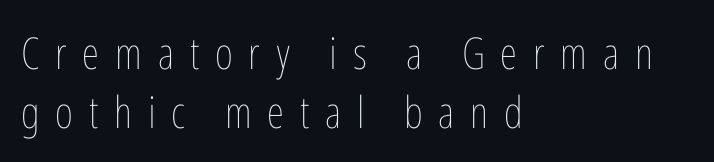
The image shows 44 px thin, condensed type, upright; set left-aligned, normal line spacing (1.33x), unusually wide letter spacing (+0.36 em), not underlined; low stroke contrast and a medium x-height.
